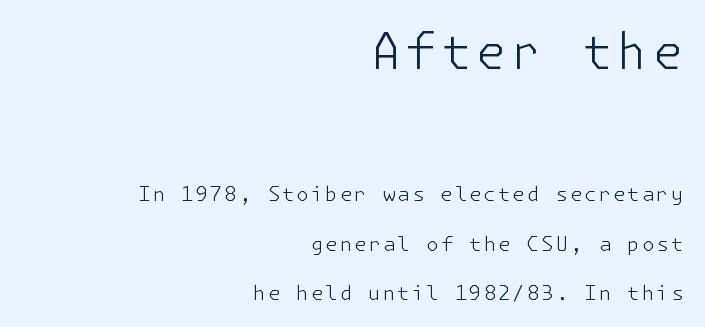
The image shows 49 px light sans-serif type, upright; set right-aligned, loose line spacing (2.47x), not underlined; the first (top) block is 2.45x larger; low stroke contrast and a medium x-height.
